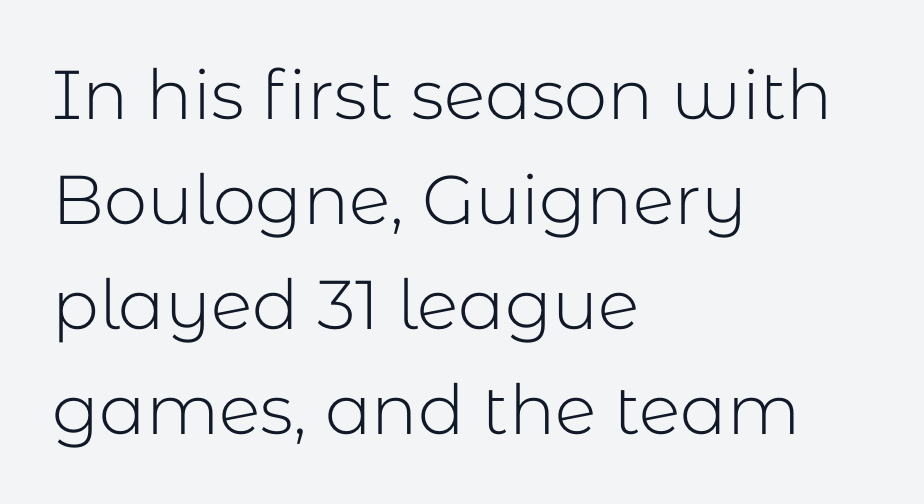
The image shows 69 px light sans-serif type, upright; set left-aligned, normal line spacing (1.52x), normal letter spacing, not underlined; low stroke contrast and a medium x-height.
